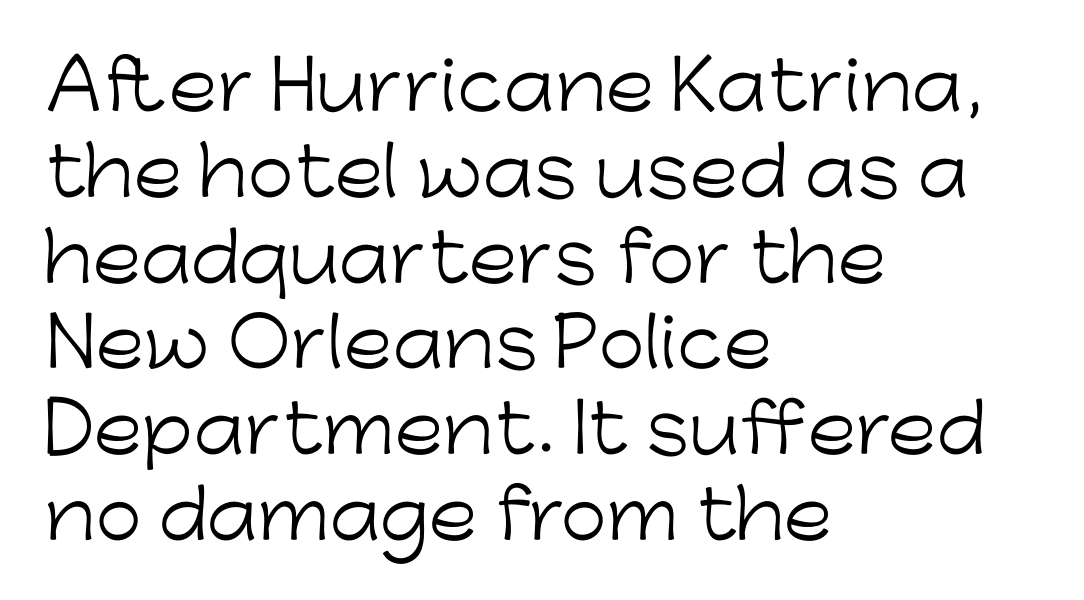
{"serif": "no", "italic": "no", "bold": "no", "weight": "light", "width": "normal", "stroke_contrast": "low", "x_height": "medium", "monospaced": "no", "underline": "no", "align": "left", "line_spacing": "normal", "line_spacing_ratio": 1.28, "letter_spacing": "normal", "letter_spacing_em": 0.0, "glyph_px": 67}
